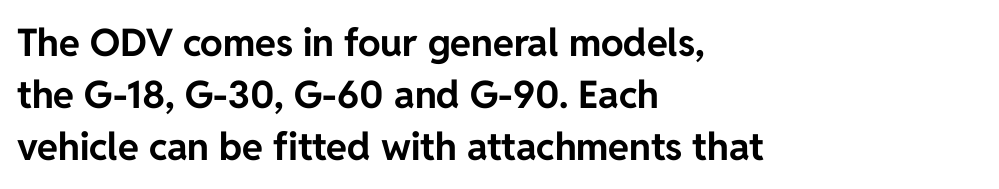
The image shows 38 px bold sans-serif type, upright; set left-aligned, normal line spacing (1.37x), normal letter spacing, not underlined; low stroke contrast and a medium x-height.
